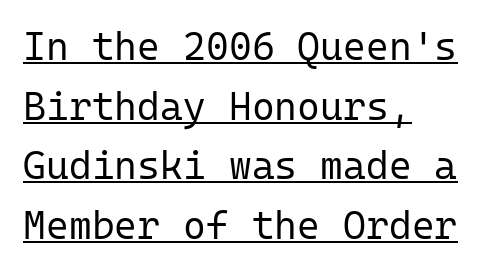
Q: Is the text bold? A: No.
Q: Is the text italic (slanted)? A: No, it is upright.
Q: Is the typeface a serif or a sans-serif typeface? A: Sans-serif.
Q: Is the text underlined? A: Yes.
Q: How is the paragraph aligned? A: Left-aligned.
Q: Is the spacing between letters normal or unusually wide? A: Normal.
Q: Is the spacing between lines tight, normal or loose? A: Normal.
Q: Width (condensed, normal, or wide)? A: Normal.
Q: Stroke contrast? A: Low.
Q: x-height? A: Medium.
Q: Monospaced? A: Yes.
